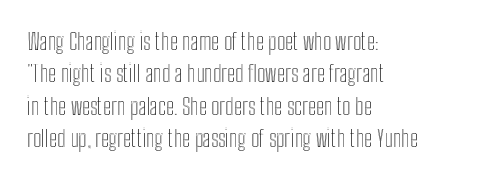
Q: Is the text italic (slanted)? A: No, it is upright.
Q: Is the text underlined? A: No.
Q: How is the paragraph aligned? A: Left-aligned.
Q: Is the spacing between letters normal or unusually wide? A: Normal.
Q: Is the spacing between lines tight, normal or loose? A: Normal.
